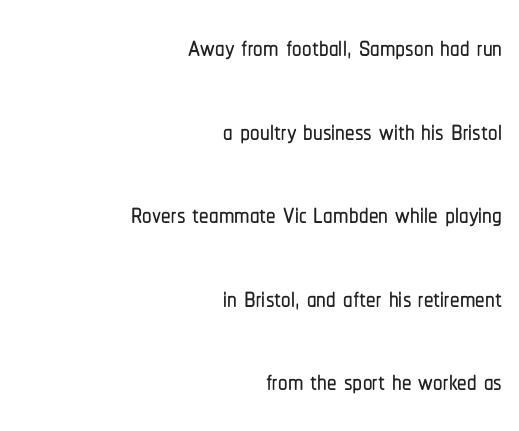
Q: Is the text italic (slanted)? A: No, it is upright.
Q: Is the typeface a serif or a sans-serif typeface? A: Sans-serif.
Q: Is the text underlined? A: No.
Q: How is the paragraph aligned? A: Right-aligned.
Q: Is the spacing between letters normal or unusually wide? A: Normal.
Q: Is the spacing between lines tight, normal or loose? A: Loose.
Q: Width (condensed, normal, or wide)? A: Condensed.
Q: Stroke contrast? A: Low.
Q: x-height? A: Medium.
Q: Monospaced? A: No.
